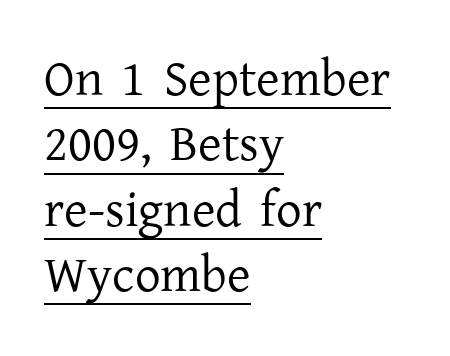
{"serif": "yes", "italic": "no", "bold": "no", "weight": "regular", "width": "normal", "stroke_contrast": "low", "x_height": "medium", "monospaced": "no", "underline": "yes", "align": "left", "line_spacing": "normal", "line_spacing_ratio": 1.28, "letter_spacing": "normal", "letter_spacing_em": 0.0, "glyph_px": 51}
